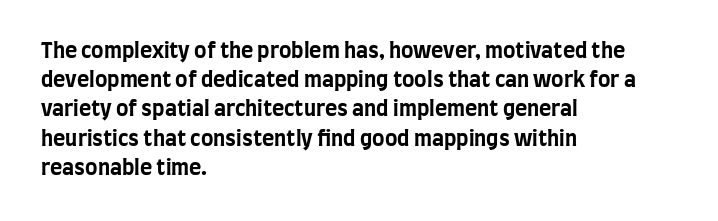
The image shows 21 px bold type, upright; set left-aligned, normal line spacing (1.39x), normal letter spacing, not underlined.
